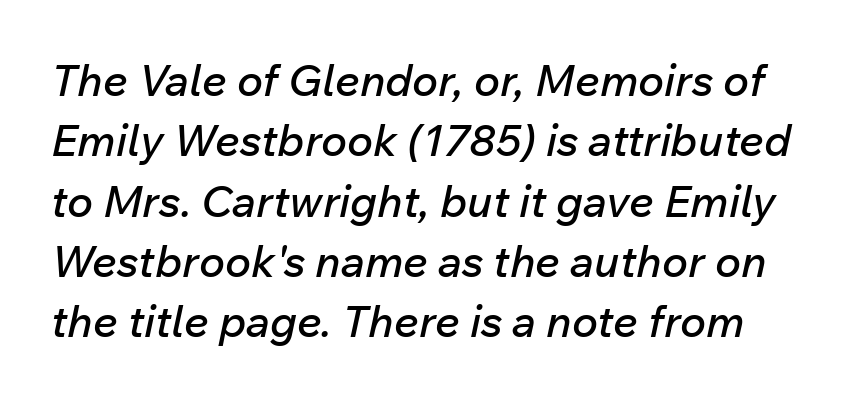
Q: Is the text italic (slanted)? A: Yes, it leans right by about 12 degrees.
Q: Is the text underlined? A: No.
Q: Is the spacing between letters normal or unusually wide? A: Normal.
Q: Is the spacing between lines tight, normal or loose? A: Normal.
Q: Width (condensed, normal, or wide)? A: Normal.
Q: Stroke contrast? A: Low.
Q: x-height? A: Medium.
Q: Monospaced? A: No.
